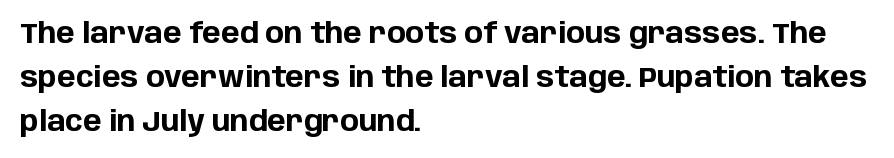
Varying glyph widths throughout — classic text-font behaviour. The font's upright variant was chosen for this text. Lines of text with bare space underneath. Examine the stroke ends and you'll find no serifs. How would I describe the line gaps? Plain and ordinary. This rendering leaves character spacing at its baseline value.
